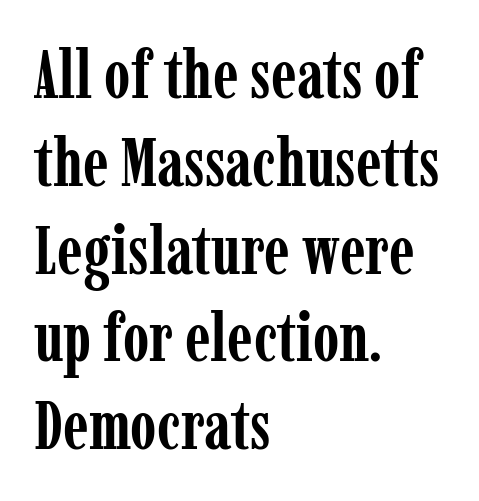
Baseline-to-baseline distance is the conventional proportion of letter height. Check where the strokes stop: tiny serifs finish them off. Tracking here is standard; glyphs follow each other at the usual distance. Heavy-handed strokes throughout: this text is bold. The passage shown is typed in a proportional face where columns would drift.
